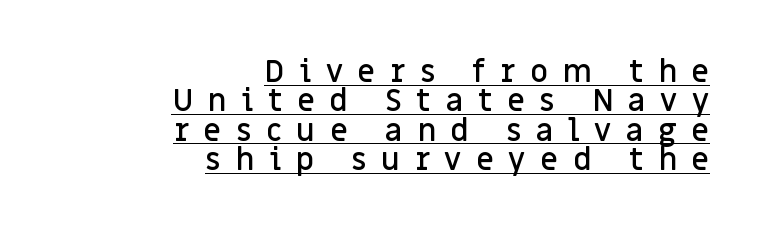
Nothing sits at the stroke ends, so this counts as sans-serif. Upright lettering throughout. Interline gaps are noticeably narrow in this sample. Character widths vary here, with narrow letters taking less room than wide ones. These words are printed semibold, heavier than regular yet not bold.
